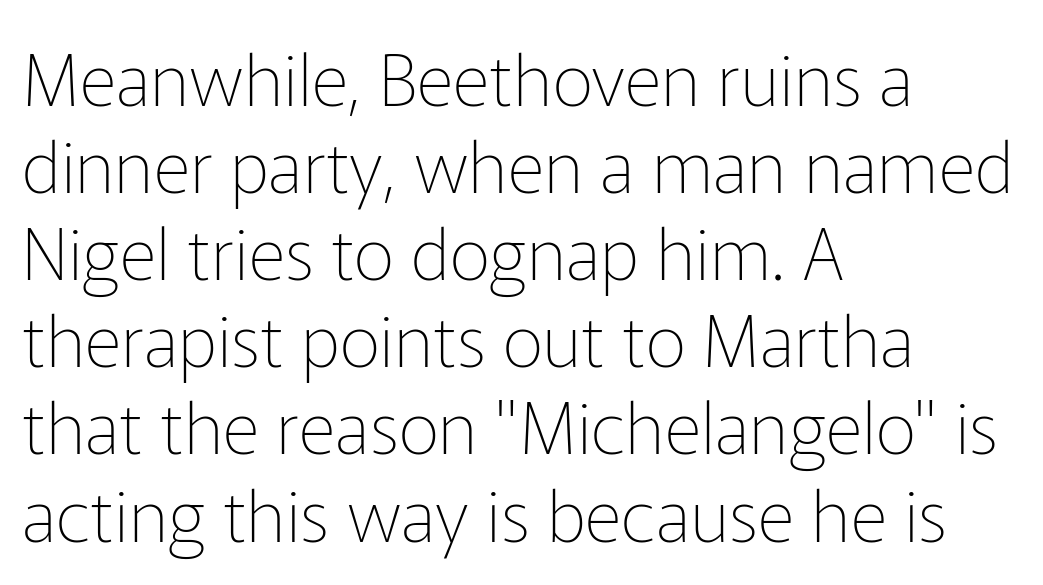
The image shows 72 px thin sans-serif type, upright; set left-aligned, line spacing 1.21x, normal letter spacing, not underlined; low stroke contrast and a medium x-height.
